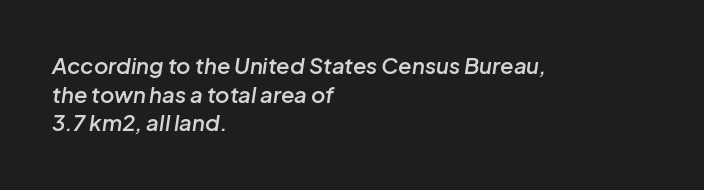
{"italic": "yes", "lean": "right", "slant_degrees": 8, "bold": "semi", "underline": "no", "align": "left", "line_spacing": "normal", "line_spacing_ratio": 1.3, "letter_spacing": "normal", "letter_spacing_em": 0.0, "glyph_px": 22}
